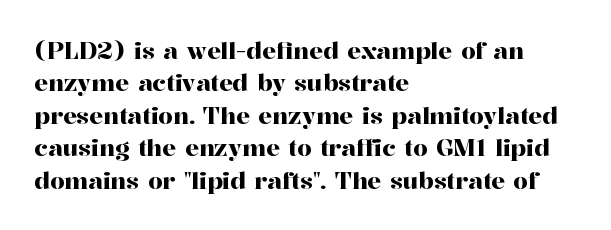
Q: Is the text italic (slanted)? A: No, it is upright.
Q: Is the text underlined? A: No.
Q: How is the paragraph aligned? A: Left-aligned.
Q: Is the spacing between letters normal or unusually wide? A: Normal.
Q: Is the spacing between lines tight, normal or loose? A: Normal.
